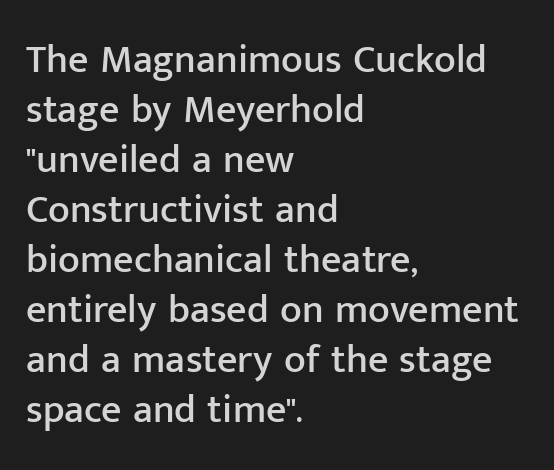
{"serif": "no", "italic": "no", "width": "normal", "stroke_contrast": "low", "x_height": "medium", "monospaced": "no", "underline": "no", "align": "left", "line_spacing": "normal", "line_spacing_ratio": 1.25, "letter_spacing": "normal", "letter_spacing_em": 0.0, "glyph_px": 40}
